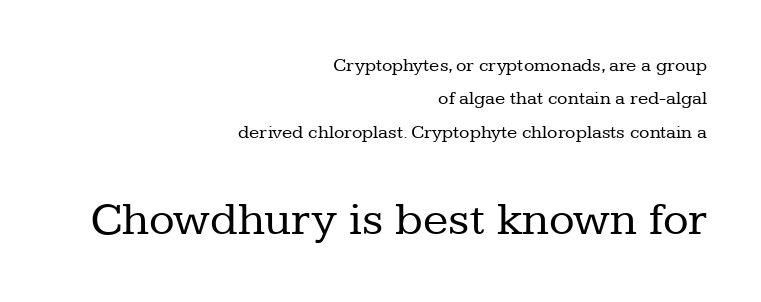
Q: Is the text bold? A: No.
Q: Is the text italic (slanted)? A: No, it is upright.
Q: Is the typeface a serif or a sans-serif typeface? A: Serif.
Q: Is the text underlined? A: No.
Q: How is the paragraph aligned? A: Right-aligned.
Q: Is the spacing between letters normal or unusually wide? A: Normal.
Q: Which block of text is set in a larger size, the first (top) or the second (bottom)? A: The second (bottom) one.
Q: Width (condensed, normal, or wide)? A: Normal.
Q: Stroke contrast? A: Low.
Q: x-height? A: Medium.
Q: Monospaced? A: No.
